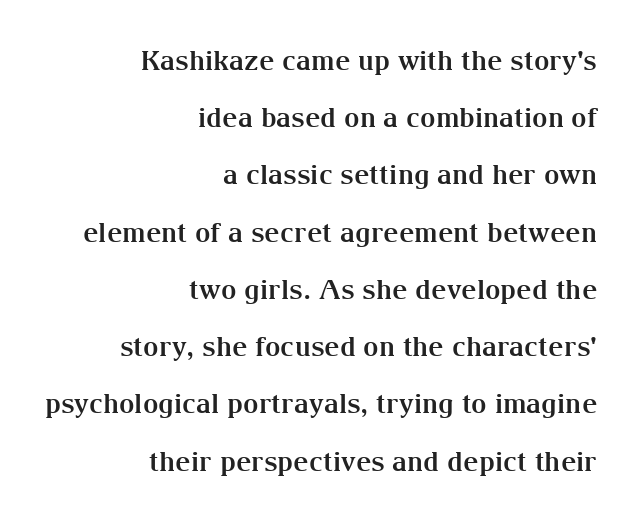
There is no visible air inserted between adjacent glyphs. In terms of posture, this sample is upright. Does the copy run flush right? Yes — the right margin is perfectly even. Descenders are the only things crossing below the line.
